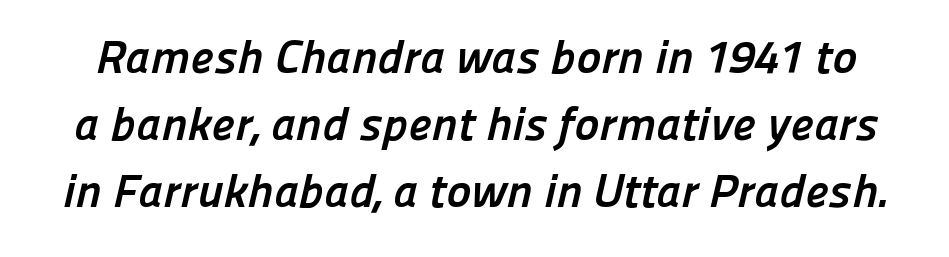
Q: Is the text bold? A: Yes.
Q: Is the typeface a serif or a sans-serif typeface? A: Sans-serif.
Q: Is the text underlined? A: No.
Q: Is the spacing between letters normal or unusually wide? A: Normal.
Q: Is the spacing between lines tight, normal or loose? A: Normal.
Q: Width (condensed, normal, or wide)? A: Normal.
Q: Stroke contrast? A: Low.
Q: x-height? A: Medium.
Q: Monospaced? A: No.
